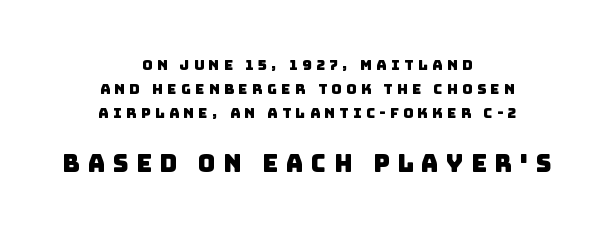
Top chunk: small. Bottom chunk: large. The rag falls on both sides of this text block equally. The letters are spread apart with noticeably loose tracking. The strip under each line holds only bare page.
